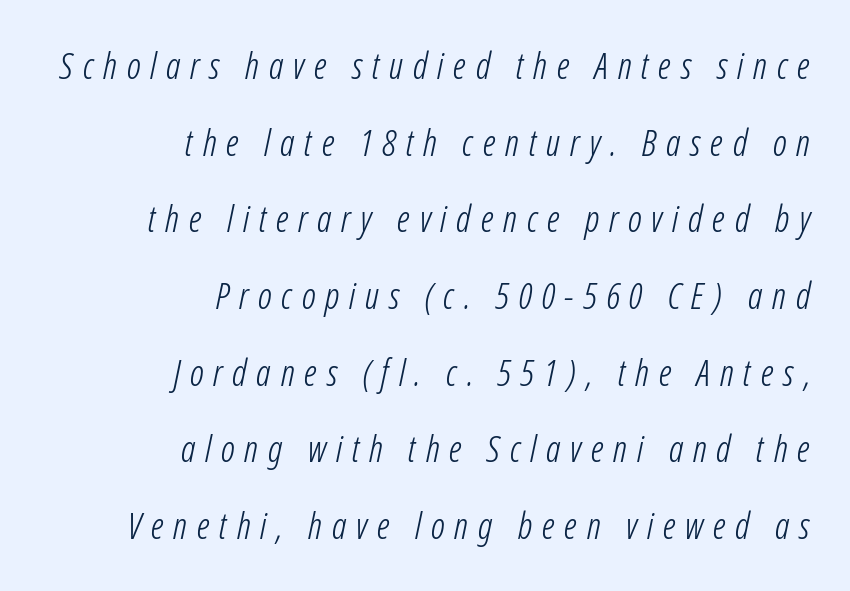
{"italic": "yes", "lean": "right", "slant_degrees": 12, "bold": "no", "weight": "light", "width": "condensed", "stroke_contrast": "low", "x_height": "medium", "monospaced": "no", "underline": "no", "align": "right", "line_spacing": "loose", "line_spacing_ratio": 2.13, "letter_spacing": "wide", "letter_spacing_em": 0.27, "glyph_px": 36}
